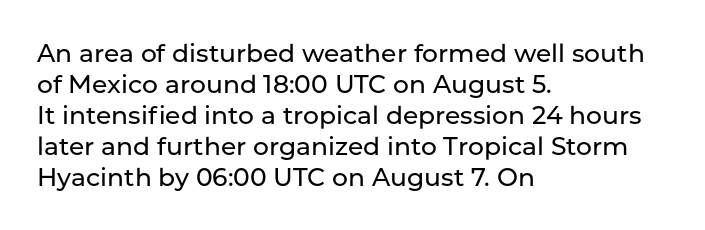
Q: Is the text italic (slanted)? A: No, it is upright.
Q: Is the text underlined? A: No.
Q: How is the paragraph aligned? A: Left-aligned.
Q: Is the spacing between letters normal or unusually wide? A: Normal.
